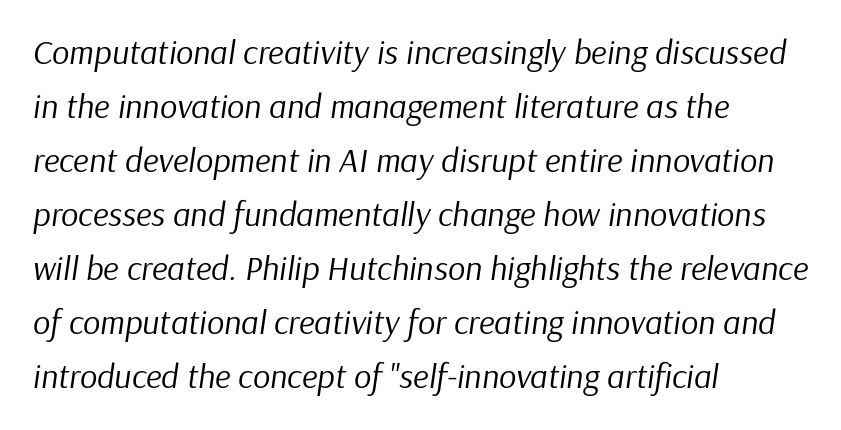
Reading down the block, your eye returns to a fixed left position each line. The font is comparable to plain body text, perhaps lighter. Underlining? Definitely not there. Each letter keeps its own natural width here, so spacing adapts to shape.
